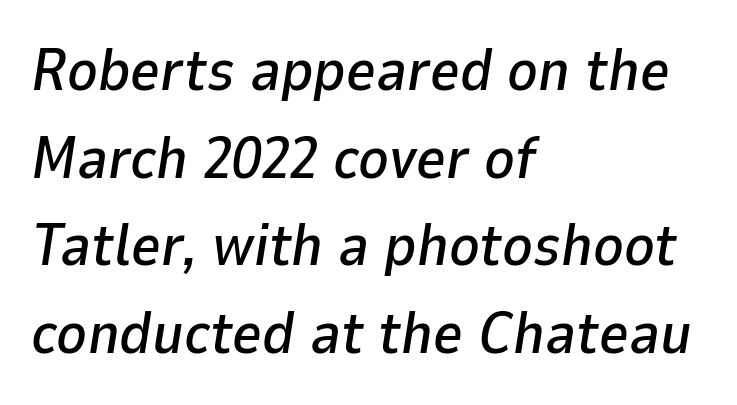
The image shows 58 px text type, italic (leaning right); set left-aligned, normal line spacing (1.51x), normal letter spacing, not underlined; low stroke contrast and a medium x-height.
